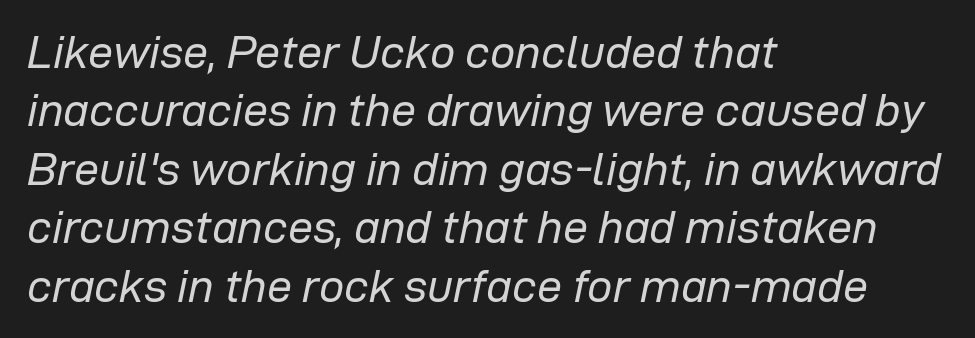
The image shows 45 px regular-weight type, italic (leaning right); set left-aligned, normal line spacing (1.3x), normal letter spacing, not underlined; low stroke contrast and a medium x-height.
